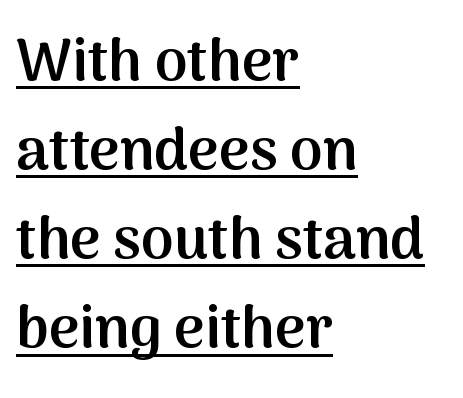
{"serif": "no", "italic": "no", "bold": "semi", "weight": "semibold", "width": "normal", "stroke_contrast": "medium", "x_height": "medium", "monospaced": "no", "underline": "yes", "align": "left", "line_spacing": "normal", "line_spacing_ratio": 1.51, "letter_spacing": "normal", "letter_spacing_em": 0.0, "glyph_px": 59}
